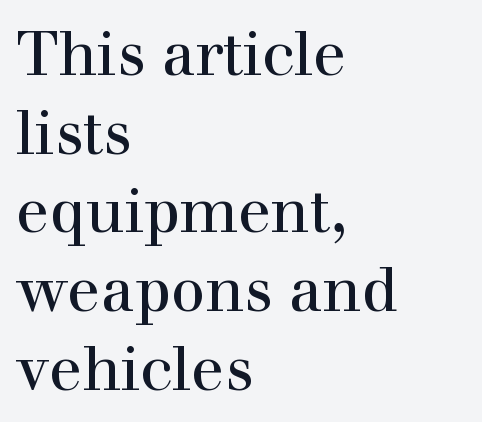
The image shows 61 px serif type, upright; set left-aligned, normal line spacing (1.29x), normal letter spacing, not underlined; a medium x-height.
